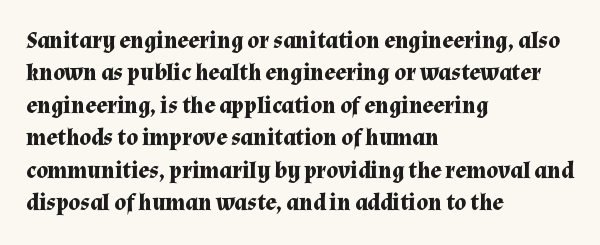
{"italic": "no", "bold": "yes", "underline": "no", "align": "left", "line_spacing": "normal", "line_spacing_ratio": 1.41, "letter_spacing": "normal", "letter_spacing_em": 0.0, "glyph_px": 23}
